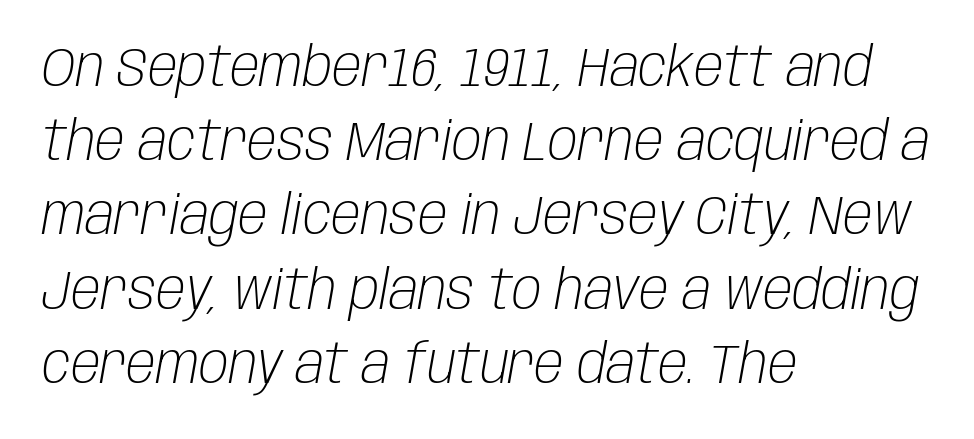
Glance below the letters and you will spot only blank space. Visually the block forms a straight wall on the left and a jagged coastline on the right. The rendering keeps characters at their native spacing. Vertically, the passage feels balanced, rows spaced as you'd expect.
